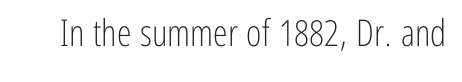
The image shows 37 px light, condensed sans-serif type, upright; set normal letter spacing, not underlined; low stroke contrast and a medium x-height.
